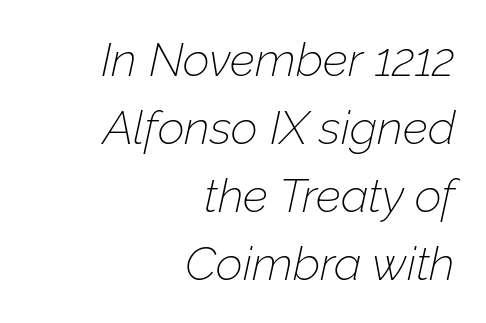
Bare-footed words on every line. Every row of glyphs terminates at an identical x-position on the right. Is this a fixed-width face? No — the glyphs have proportional, varying widths. No heavy texture on the line: the type isn't bold. Nobody touched the tracking dial on this one.
